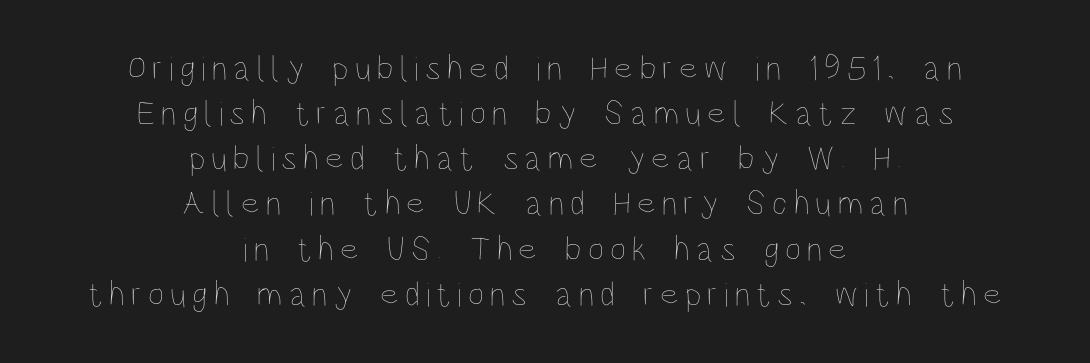
{"italic": "no", "bold": "no", "weight": "thin", "width": "condensed", "stroke_contrast": "low", "x_height": "large", "monospaced": "no", "underline": "no", "align": "center", "line_spacing": "normal", "line_spacing_ratio": 1.29, "glyph_px": 35}
